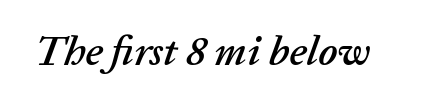
The image shows 41 px text type, italic (leaning right); set normal letter spacing, not underlined; low stroke contrast and a medium x-height.
